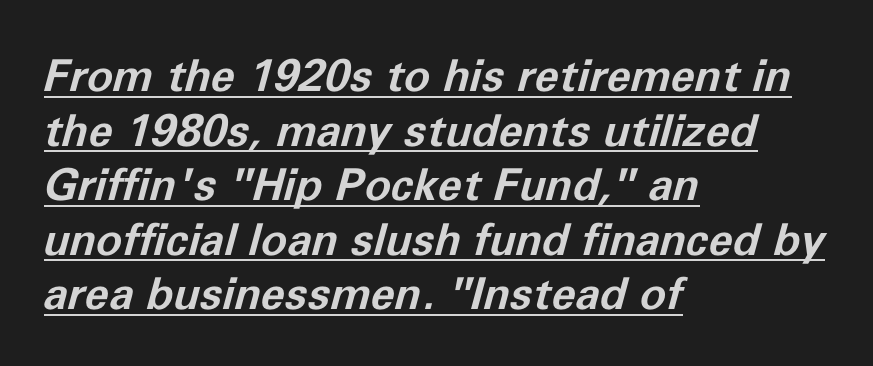
Q: Is the text bold? A: Yes.
Q: Is the text italic (slanted)? A: Yes, it leans right by about 11 degrees.
Q: Is the text underlined? A: Yes.
Q: How is the paragraph aligned? A: Left-aligned.
Q: Is the spacing between letters normal or unusually wide? A: Normal.
Q: Width (condensed, normal, or wide)? A: Normal.
Q: Stroke contrast? A: Low.
Q: x-height? A: Medium.
Q: Monospaced? A: No.
